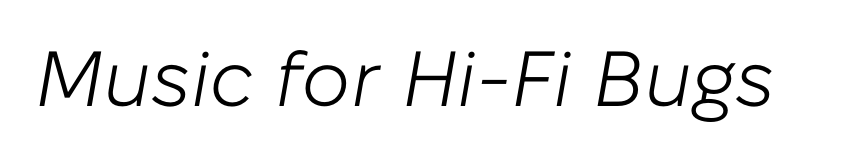
{"italic": "yes", "lean": "right", "slant_degrees": 10, "bold": "no", "weight": "light", "width": "normal", "stroke_contrast": "low", "x_height": "medium", "monospaced": "no", "underline": "no", "letter_spacing": "normal", "letter_spacing_em": 0.0, "glyph_px": 78}
